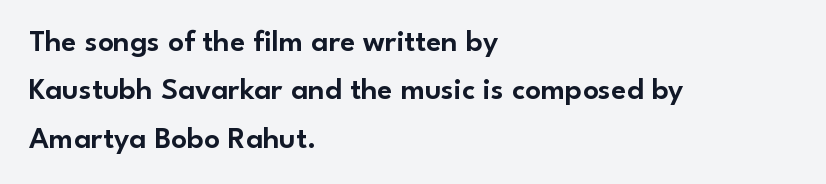
These lines are rendered in a variable-pitch font. Anything drawn beneath the words? Only blank space. Does extra space separate the letters? No, they use regular spacing. Typographically, this falls in the sans-serif category. Every character sits straight up, as roman type does.
